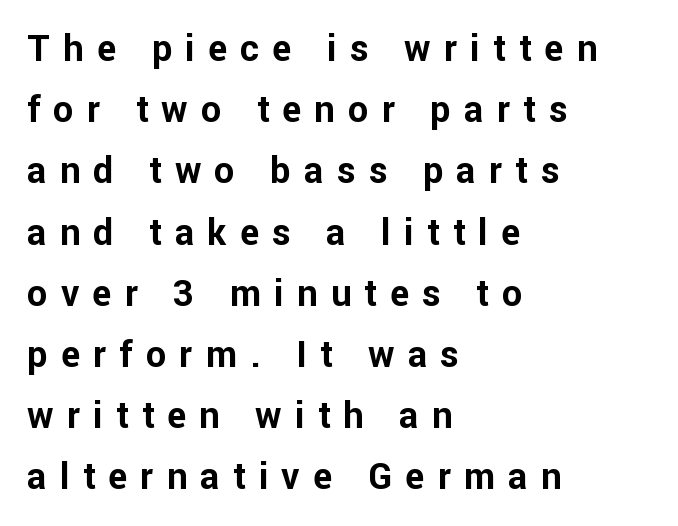
The image shows 36 px bold sans-serif type, upright; set left-aligned, normal line spacing (1.7x), unusually wide letter spacing (+0.37 em), not underlined; low stroke contrast and a medium x-height.
